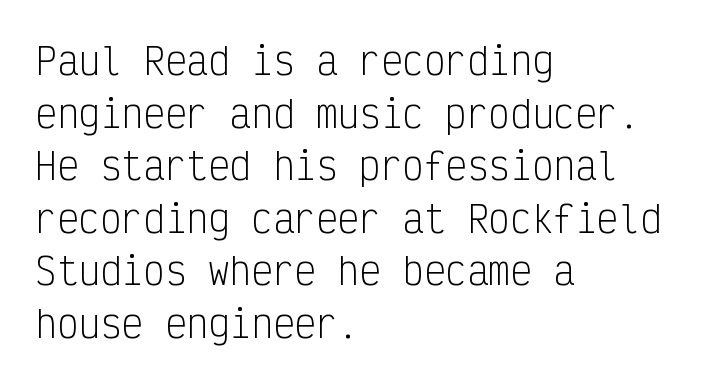
I'd call this a sans setting — the letters go barefoot. One-word summary of the alignment: left. Underline: absent. Does extra space separate the letters? No, they use regular spacing.
